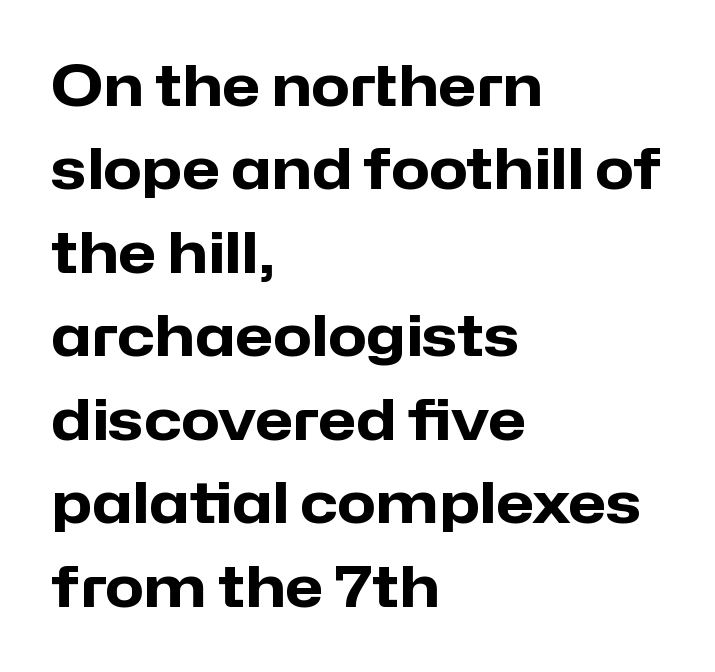
The image shows 56 px heavy sans-serif type, upright; set left-aligned, normal line spacing (1.49x), normal letter spacing, not underlined; low stroke contrast and a medium x-height.
